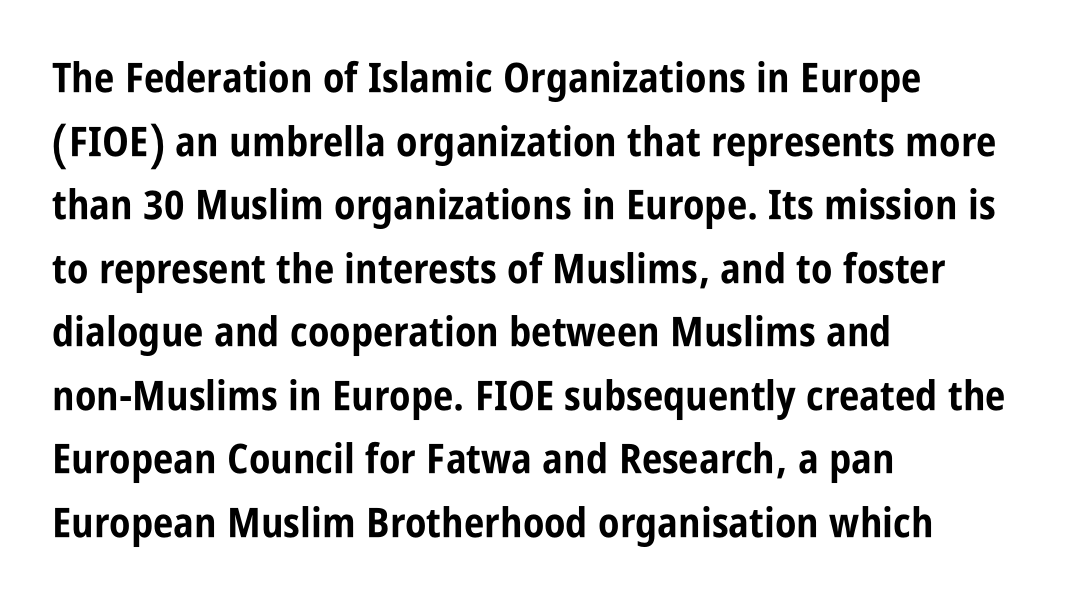
You could call the tracking neutral — neither tight nor loose. If you drew a line through each stem, it would be perfectly vertical. Does the leading feel generous? No, just average. The passage shown is not underscored anywhere.
